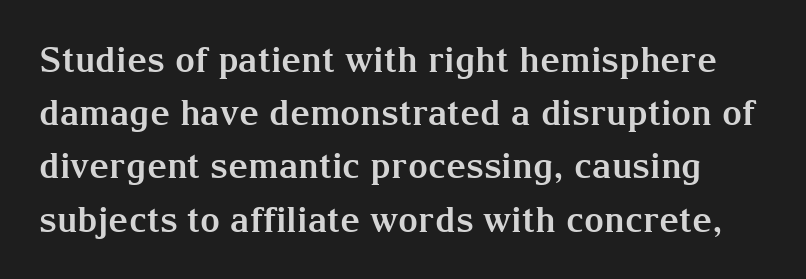
The image shows 35 px bold serif type, upright; set normal line spacing (1.52x), normal letter spacing, not underlined; medium stroke contrast and a medium x-height.
